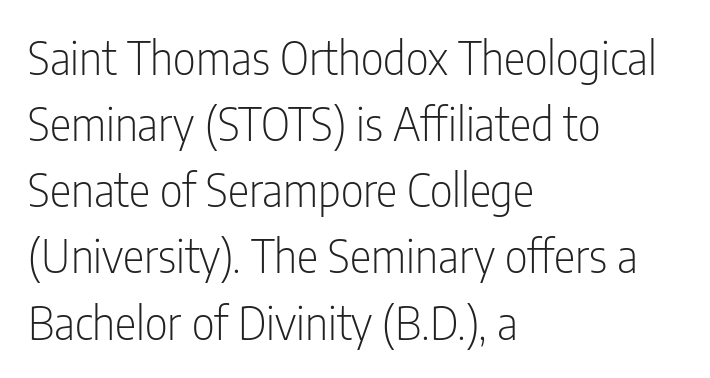
Inter-character spacing is left at the font's built-in metrics. The lines in this sample share a left origin and differ only in where they stop. Do the characters align in a grid? No, the font is proportional. On a weight scale, this lands at 450 or below. Regular leading. Rule under the text: the space is simply empty.
